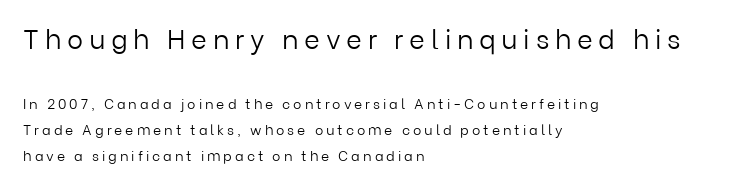
Q: Is the text bold? A: No.
Q: Is the text italic (slanted)? A: No, it is upright.
Q: Is the text underlined? A: No.
Q: How is the paragraph aligned? A: Left-aligned.
Q: Is the spacing between letters normal or unusually wide? A: Unusually wide.
Q: Which block of text is set in a larger size, the first (top) or the second (bottom)? A: The first (top) one.
